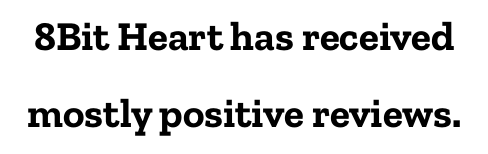
The image shows 41 px bold serif type, upright; set line spacing 1.88x, normal letter spacing, not underlined; low stroke contrast and a medium x-height.
